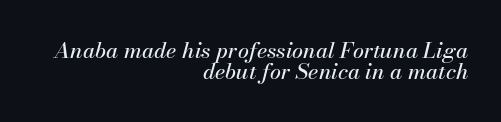
The image shows 22 px text type, italic (leaning right); set right-aligned, tight line spacing (0.96x), normal letter spacing, not underlined.
